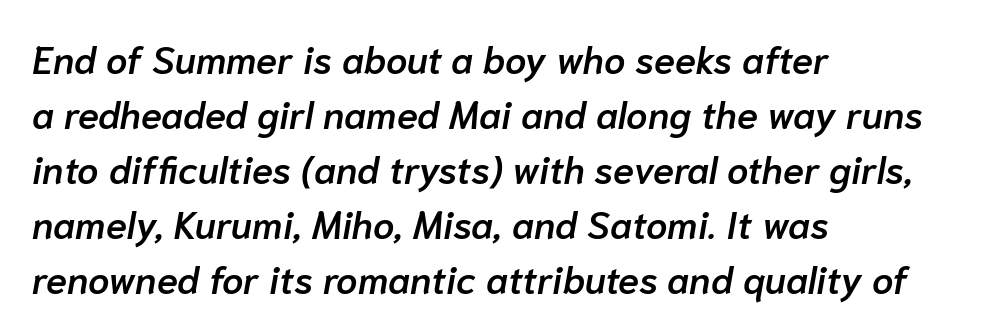
Only glyphs here, with clear space below each row. A typesetter would call this proportional, since set widths differ per character. Stroke thickness is moderately raised; the sample reads as semibold. The axis of the letterforms is tilted away from vertical. There is no visible air inserted between adjacent glyphs. The block of text has a typical density, with ordinary space between rows.
